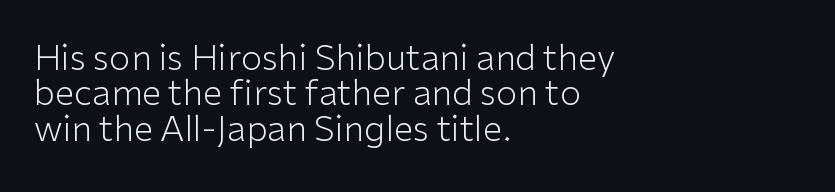
{"serif": "no", "italic": "no", "bold": "no", "weight": "light", "width": "normal", "stroke_contrast": "low", "x_height": "medium", "monospaced": "no", "underline": "no", "align": "left", "line_spacing": "tight", "line_spacing_ratio": 1.01, "letter_spacing": "normal", "letter_spacing_em": 0.0, "glyph_px": 35}
